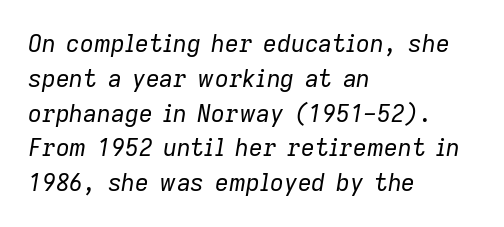
{"italic": "yes", "lean": "right", "slant_degrees": 9, "bold": "no", "underline": "no", "align": "left", "line_spacing": "normal", "line_spacing_ratio": 1.45, "letter_spacing": "normal", "letter_spacing_em": 0.0, "glyph_px": 24}
